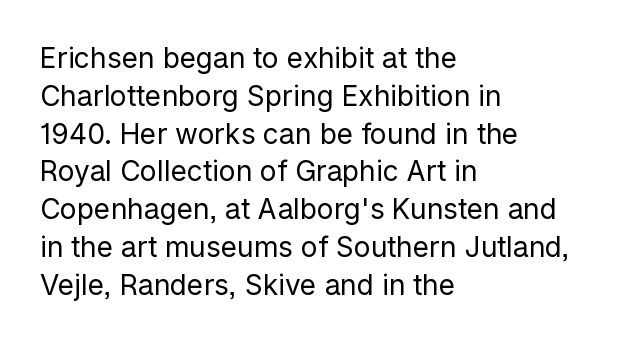
Summary of vertical rhythm: regular, with standard interline spacing. The strip under each line holds only bare page. Is this a fixed-width face? No — the glyphs have proportional, varying widths. What kind of face is this? One without serifs — a sans.
